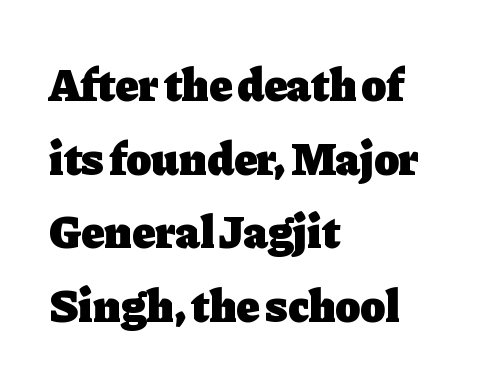
Character widths vary here, with narrow letters taking less room than wide ones. The glyphs have the mass of a bold cut. The baseline area is clear. Look at the bottom of the vertical strokes: they flare into serifs here. Nothing unusual about the tracking: characters are spaced as the font intends.
